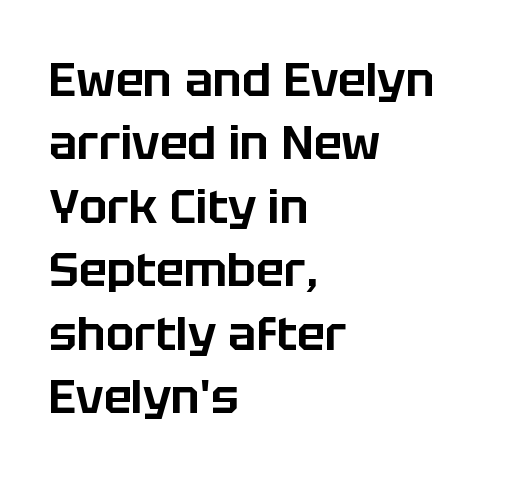
{"serif": "no", "italic": "no", "width": "normal", "stroke_contrast": "low", "x_height": "large", "monospaced": "no", "underline": "no", "align": "left", "line_spacing": "normal", "line_spacing_ratio": 1.35, "letter_spacing": "normal", "letter_spacing_em": 0.0, "glyph_px": 47}
